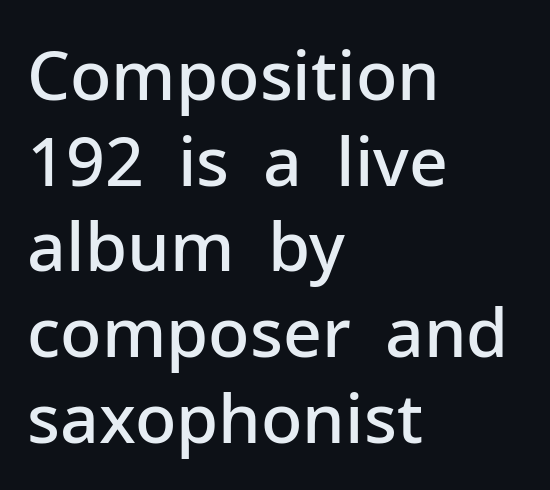
{"serif": "no", "italic": "no", "bold": "semi", "weight": "semibold", "width": "normal", "stroke_contrast": "low", "x_height": "medium", "monospaced": "no", "underline": "no", "align": "left", "line_spacing": "normal", "line_spacing_ratio": 1.26, "letter_spacing": "normal", "letter_spacing_em": 0.0, "glyph_px": 68}
